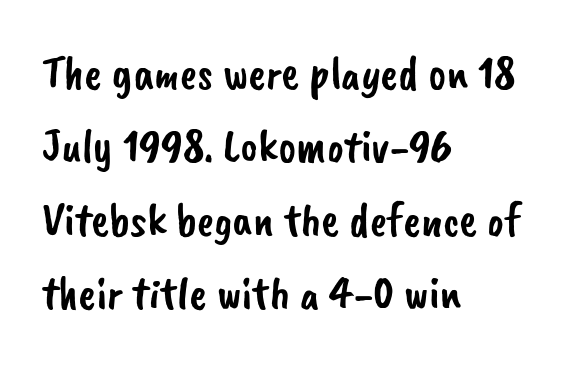
To sum up the face: it is a sans, with no serifs. The vertical gap from one line to the next is medium. Horizontally, the lines are justified to the leading edge only. This rendering leaves character spacing at its baseline value. Unmarked baselines from the first word to the last.
